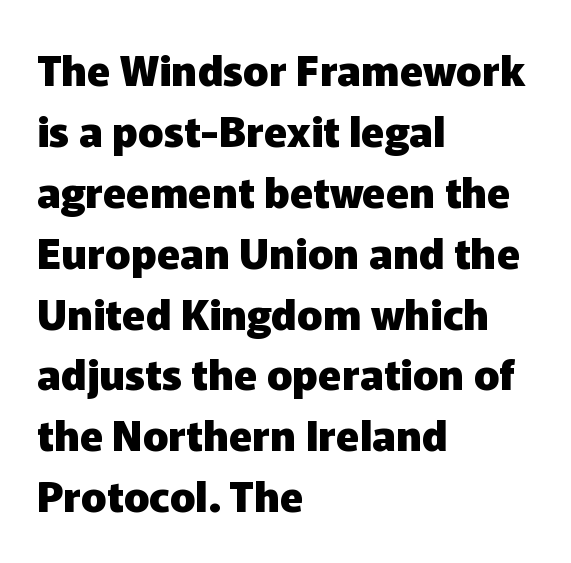
Q: Is the text bold? A: Yes.
Q: Is the text italic (slanted)? A: No, it is upright.
Q: Is the typeface a serif or a sans-serif typeface? A: Sans-serif.
Q: Is the text underlined? A: No.
Q: How is the paragraph aligned? A: Left-aligned.
Q: Is the spacing between letters normal or unusually wide? A: Normal.
Q: Is the spacing between lines tight, normal or loose? A: Normal.
Q: Width (condensed, normal, or wide)? A: Normal.
Q: Stroke contrast? A: Low.
Q: x-height? A: Medium.
Q: Monospaced? A: No.
